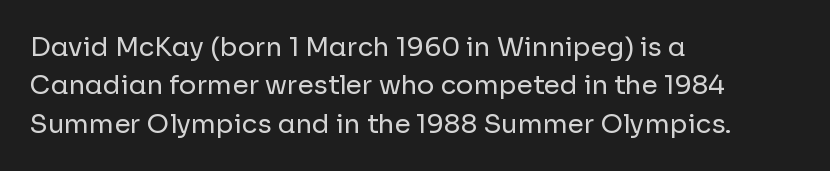
The image shows 26 px text type, upright; set left-aligned, normal line spacing (1.48x), normal letter spacing, not underlined.
